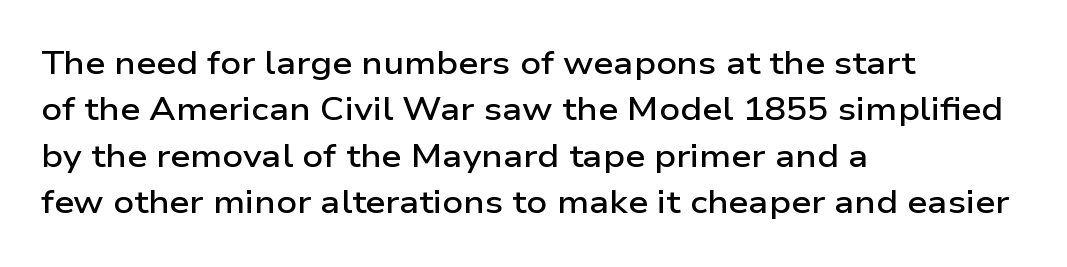
{"serif": "no", "italic": "no", "bold": "semi", "weight": "semibold", "width": "wide", "stroke_contrast": "low", "x_height": "medium", "monospaced": "no", "underline": "no", "align": "left", "line_spacing": "normal", "line_spacing_ratio": 1.45, "letter_spacing": "normal", "letter_spacing_em": 0.0, "glyph_px": 32}
